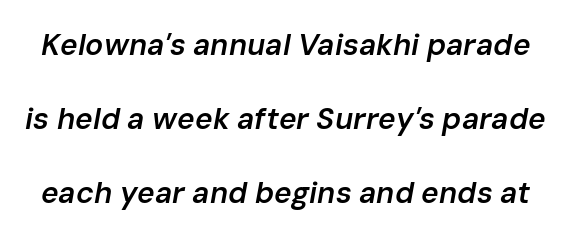
Is this a fixed-width face? No — the glyphs have proportional, varying widths. Tracking here is standard; glyphs follow each other at the usual distance. Rendered with sloped, italic letterforms. The face used here is a semibold: visibly heavier than regular, lighter than bold.
